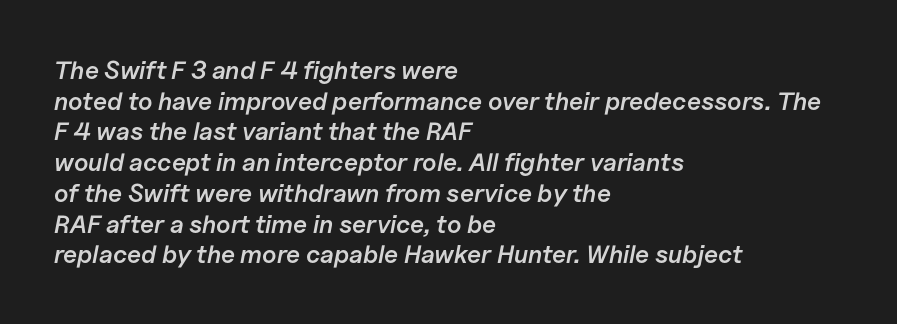
Q: Is the text bold? A: Semi-bold.
Q: Is the text italic (slanted)? A: Yes, it leans right by about 11 degrees.
Q: Is the text underlined? A: No.
Q: How is the paragraph aligned? A: Left-aligned.
Q: Is the spacing between letters normal or unusually wide? A: Normal.
